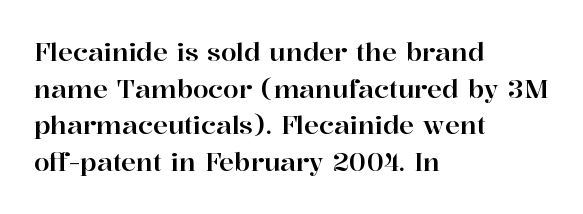
Q: Is the text italic (slanted)? A: No, it is upright.
Q: Is the text underlined? A: No.
Q: How is the paragraph aligned? A: Left-aligned.
Q: Is the spacing between letters normal or unusually wide? A: Normal.
Q: Is the spacing between lines tight, normal or loose? A: Normal.
